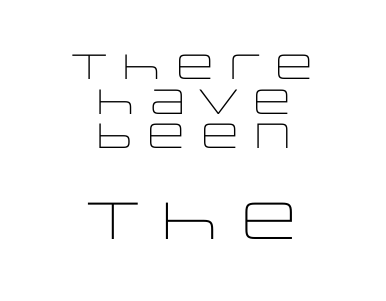
Unlike italic type, these characters show no tilt at all. Compared with a flush-left layout, this one balances lines on the center instead. Nobody touched the tracking dial on this one. The lines are packed closely together with very little leading. Underlining? Definitely not there.
